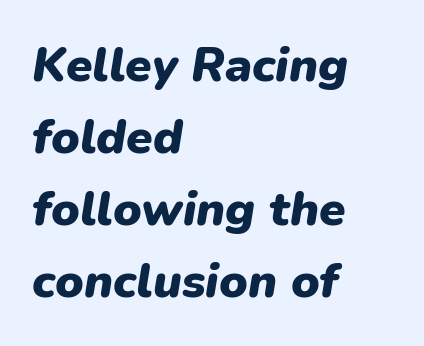
The image shows 48 px heavy type, italic (leaning right); set left-aligned, normal line spacing (1.5x), normal letter spacing, not underlined; low stroke contrast and a medium x-height.
